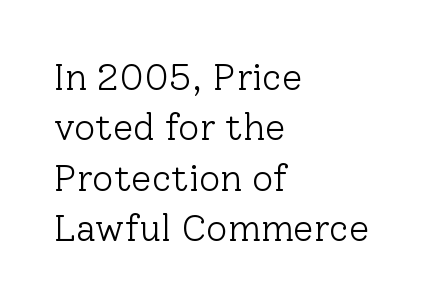
{"serif": "yes", "italic": "no", "bold": "no", "weight": "light", "width": "normal", "stroke_contrast": "low", "x_height": "medium", "monospaced": "no", "underline": "no", "align": "left", "line_spacing": "normal", "line_spacing_ratio": 1.36, "letter_spacing": "normal", "letter_spacing_em": 0.0, "glyph_px": 37}
